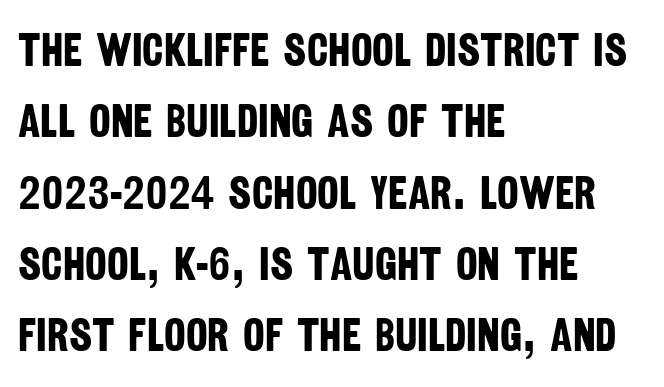
{"serif": "no", "bold": "yes", "weight": "bold", "width": "condensed", "stroke_contrast": "low", "x_height": "large", "monospaced": "no", "underline": "no", "align": "left", "line_spacing": "normal", "line_spacing_ratio": 1.55, "letter_spacing": "normal", "letter_spacing_em": 0.0, "glyph_px": 46}
